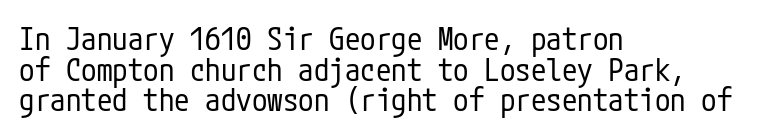
Spacing between characters is what you'd get straight out of the box. To sum up the face: it is a sans, with no serifs. The font's upright variant was chosen for this text. Stems here are at most as thick as an everyday book face.
